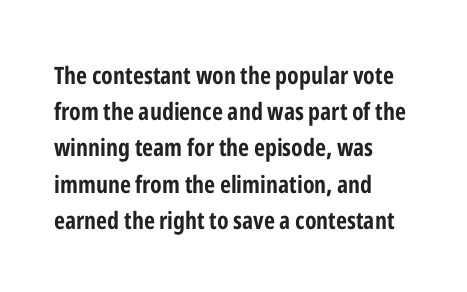
Q: Is the text bold? A: Yes.
Q: Is the text italic (slanted)? A: No, it is upright.
Q: Is the text underlined? A: No.
Q: How is the paragraph aligned? A: Left-aligned.
Q: Is the spacing between letters normal or unusually wide? A: Normal.
Q: Is the spacing between lines tight, normal or loose? A: Normal.
